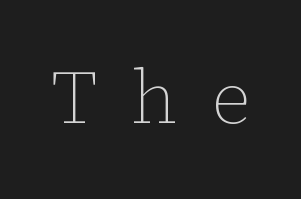
Notice how the stems are strictly vertical — no italics here. A quiet, ordinary-to-light weight characterises the typeface. Display-style spreading of the glyphs; the letterfit is very open. Note the varied advance widths — an 'i' is clearly narrower than an 'm'.
